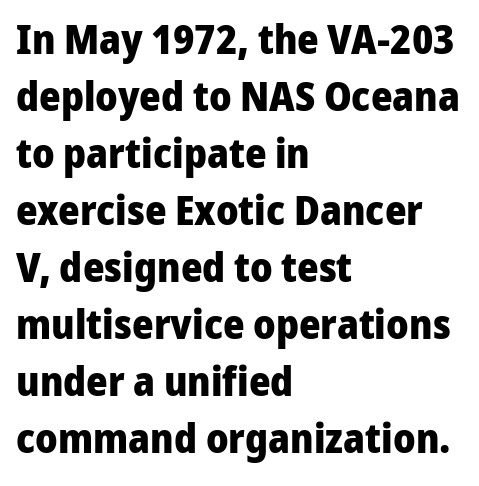
Every row of glyphs begins at an identical x-position on the left. Is there any slant? The stems are plumb. In terms of leading, this rendering sits right in the middle. The space beneath each line is pristine and unruled. Serif or sans? Sans — the stroke terminals are bare. Typesetter's note: full bold, strokes at maximum text heaviness.
